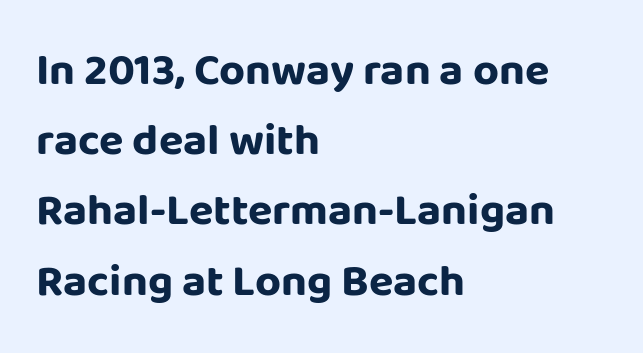
Q: Is the text bold? A: Yes.
Q: Is the text italic (slanted)? A: No, it is upright.
Q: Is the typeface a serif or a sans-serif typeface? A: Sans-serif.
Q: Is the text underlined? A: No.
Q: How is the paragraph aligned? A: Left-aligned.
Q: Is the spacing between letters normal or unusually wide? A: Normal.
Q: Is the spacing between lines tight, normal or loose? A: Normal.
Q: Width (condensed, normal, or wide)? A: Normal.
Q: Stroke contrast? A: Low.
Q: x-height? A: Large.
Q: Monospaced? A: No.
